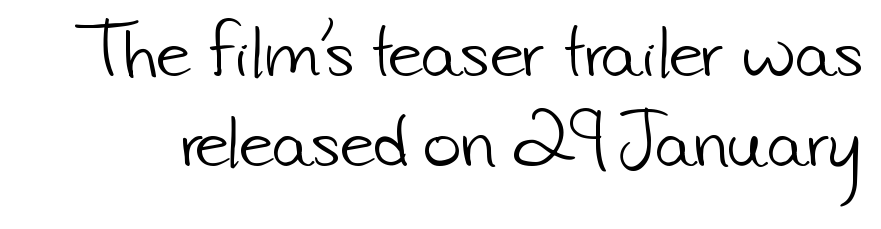
{"serif": "no", "bold": "no", "weight": "light", "width": "normal", "stroke_contrast": "low", "x_height": "small", "monospaced": "no", "underline": "no", "line_spacing": "normal", "line_spacing_ratio": 1.39, "letter_spacing": "normal", "letter_spacing_em": 0.0, "glyph_px": 65}
